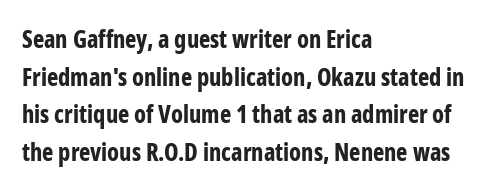
Heavy, bold letterforms. Quick note: underline off. The space between consecutive lines is moderate. This is roman type, the default non-slanted kind. The compositor pushed each line to the left boundary.
